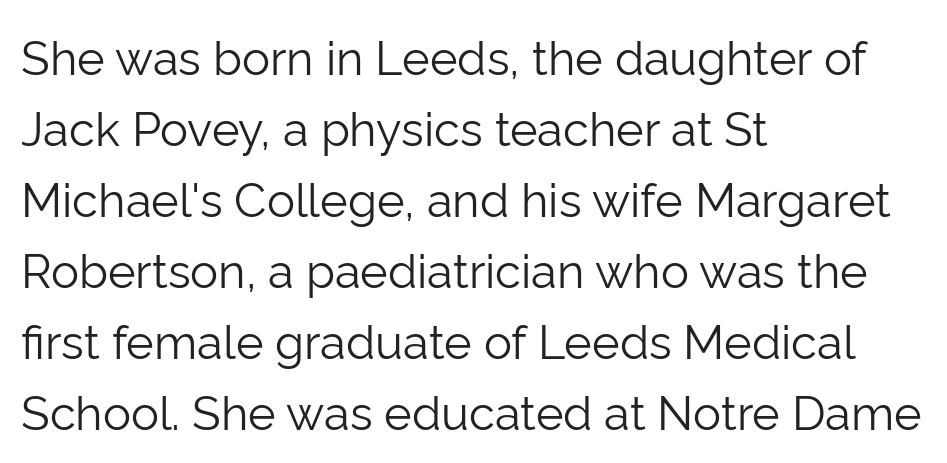
{"serif": "no", "italic": "no", "bold": "no", "weight": "light", "width": "normal", "stroke_contrast": "low", "x_height": "medium", "monospaced": "no", "underline": "no", "align": "left", "line_spacing": "normal", "line_spacing_ratio": 1.51, "letter_spacing": "normal", "letter_spacing_em": 0.0, "glyph_px": 47}
